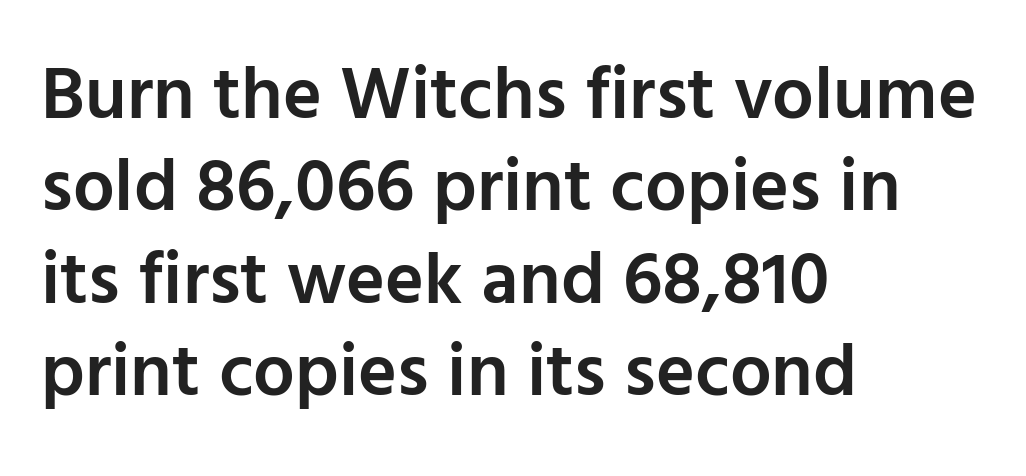
The rendering keeps characters at their native spacing. Regarding serifs, this sample does without them. Proportional: the letters do not fall into vertical columns. The rag falls on the right side of this text block. Just letters on the line, the space beneath them empty.
